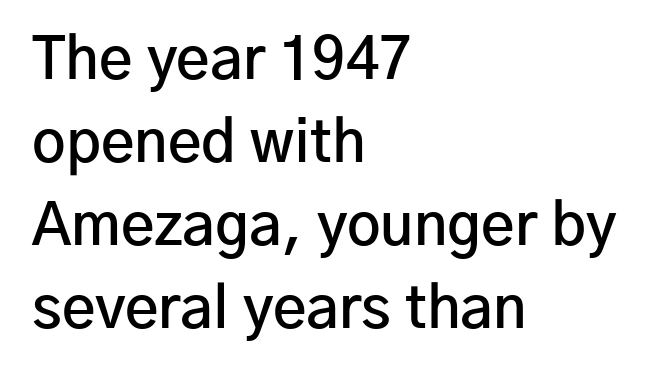
{"serif": "no", "italic": "no", "bold": "semi", "weight": "semibold", "width": "normal", "stroke_contrast": "low", "x_height": "medium", "monospaced": "no", "underline": "no", "align": "left", "line_spacing": "normal", "line_spacing_ratio": 1.43, "letter_spacing": "normal", "letter_spacing_em": 0.0, "glyph_px": 58}
